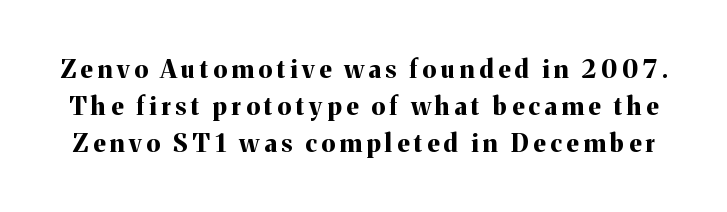
The image shows 25 px bold type, upright; set normal line spacing (1.48x), not underlined.
